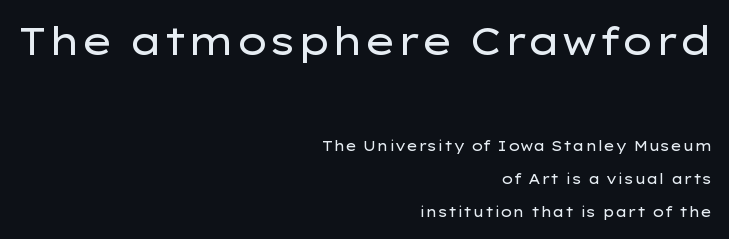
{"serif": "no", "italic": "no", "bold": "no", "weight": "regular", "width": "wide", "stroke_contrast": "low", "x_height": "medium", "monospaced": "no", "underline": "no", "align": "right", "line_spacing": "loose", "line_spacing_ratio": 2.36, "letter_spacing": "normal", "letter_spacing_em": 0.0, "larger_block": "first", "size_ratio": 2.71, "glyph_px": 38}
